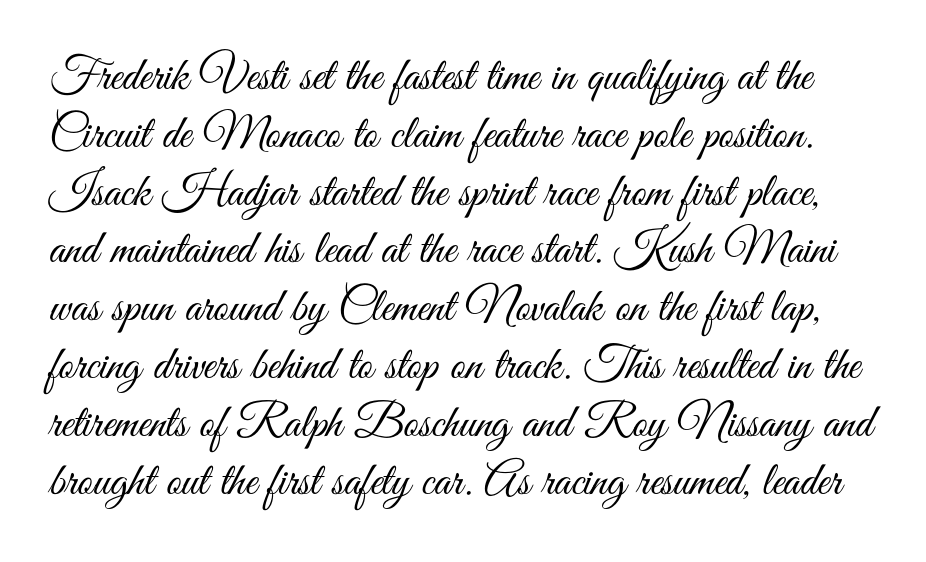
The image shows 47 px light, condensed sans-serif type; set line spacing 1.23x, normal letter spacing, not underlined; medium stroke contrast and a small x-height.
